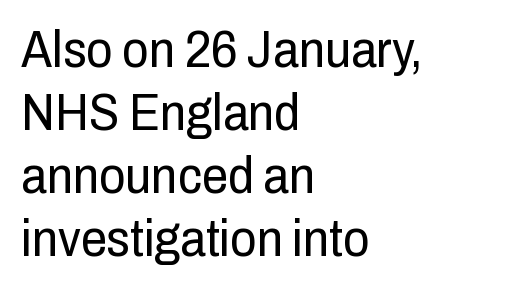
Q: Is the text bold? A: No.
Q: Is the text italic (slanted)? A: No, it is upright.
Q: Is the typeface a serif or a sans-serif typeface? A: Sans-serif.
Q: Is the text underlined? A: No.
Q: How is the paragraph aligned? A: Left-aligned.
Q: Is the spacing between letters normal or unusually wide? A: Normal.
Q: Width (condensed, normal, or wide)? A: Condensed.
Q: Stroke contrast? A: Low.
Q: x-height? A: Medium.
Q: Monospaced? A: No.
